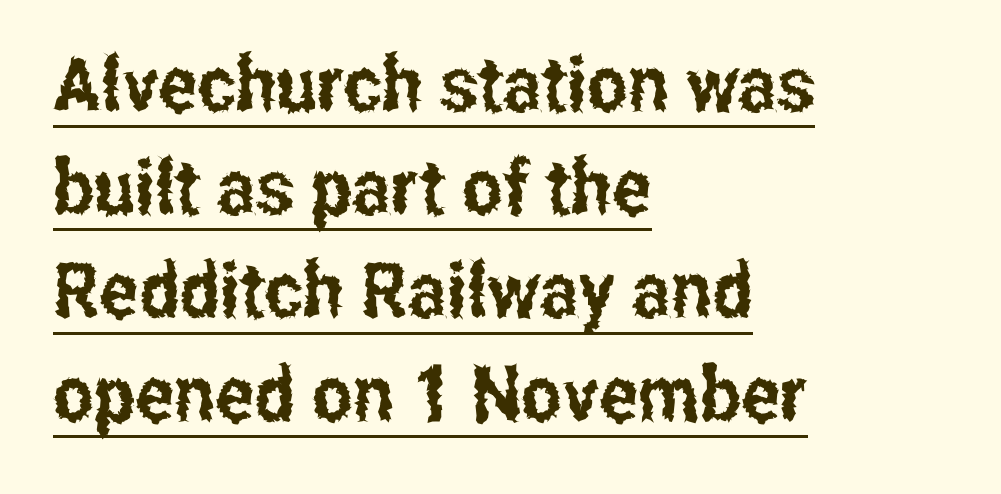
Beneath each row of characters lies a ruled line. Looks like regular typesetting: each glyph gets only the width it needs. Line spacing here is normal. The lines are quadded left. The typeface chosen for these lines omits serifs. How are the letters spaced? Ordinarily, with no added tracking.
